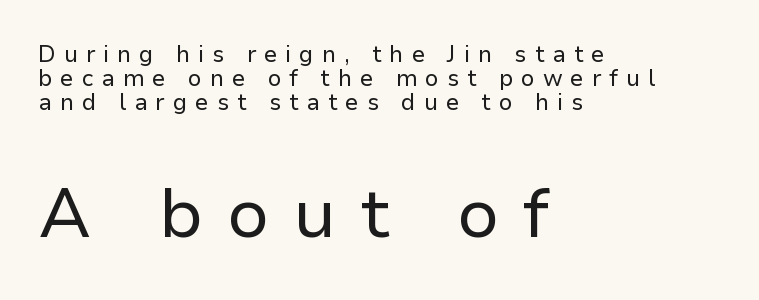
Q: Is the text bold? A: No.
Q: Is the text italic (slanted)? A: No, it is upright.
Q: Is the typeface a serif or a sans-serif typeface? A: Sans-serif.
Q: Is the text underlined? A: No.
Q: How is the paragraph aligned? A: Left-aligned.
Q: Is the spacing between letters normal or unusually wide? A: Unusually wide.
Q: Is the spacing between lines tight, normal or loose? A: Tight.
Q: Which block of text is set in a larger size, the first (top) or the second (bottom)? A: The second (bottom) one.
Q: Width (condensed, normal, or wide)? A: Normal.
Q: Stroke contrast? A: Low.
Q: x-height? A: Medium.
Q: Monospaced? A: No.
